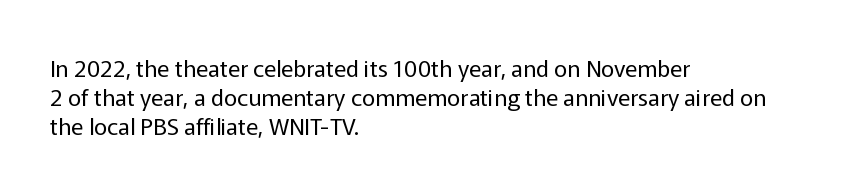
Nothing unusual about the tracking: characters are spaced as the font intends. Caption: multi-line text, flush left, ragged right. How would I describe the line gaps? Plain and ordinary. Unbolded letterforms with no extra heft.
